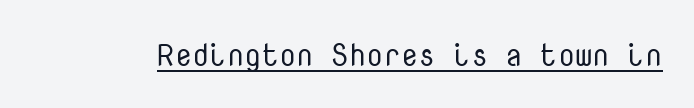
Check where the strokes stop: nothing finishes them off — pure sans. Students, observe the line beneath the letters — that is underlining. The type is set solid horizontally, with unmodified tracking. Is this a fixed-width face? Yes — each glyph sits in an identical cell. The specimen reads as upright at a glance. The strokes are not fattened; the text isn't bold.
